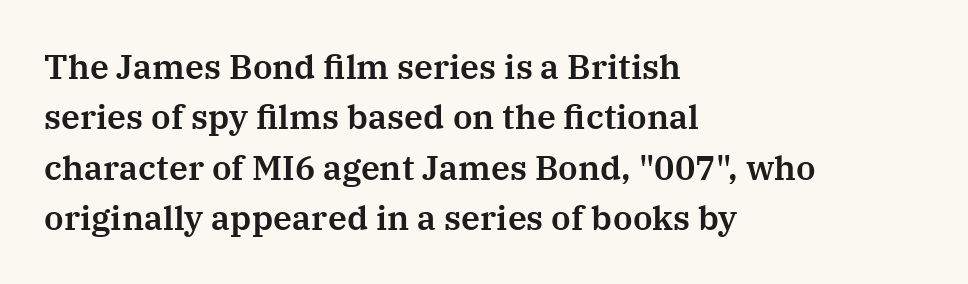
{"serif": "yes", "italic": "no", "width": "normal", "stroke_contrast": "medium", "x_height": "medium", "monospaced": "no", "underline": "no", "align": "left", "line_spacing": "normal", "line_spacing_ratio": 1.48, "letter_spacing": "normal", "letter_spacing_em": 0.0, "glyph_px": 34}
